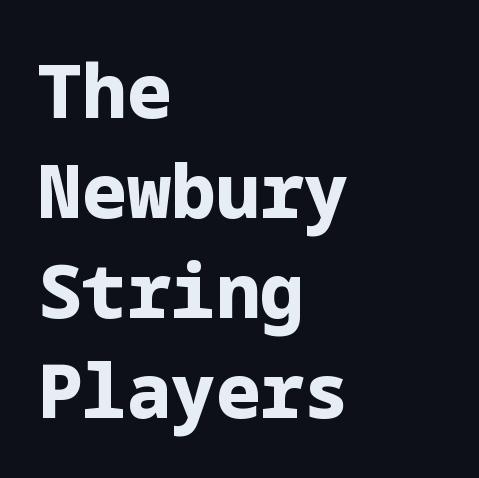
Regarding leading, the lines here are spaced in the standard way. Ordinary non-slanted type is in use. In CSS terms this would be text-align: left. Classification — sans serif. Summary of weight: heavy, a full bold. Between one letter and the next there's only the usual sliver of space.
